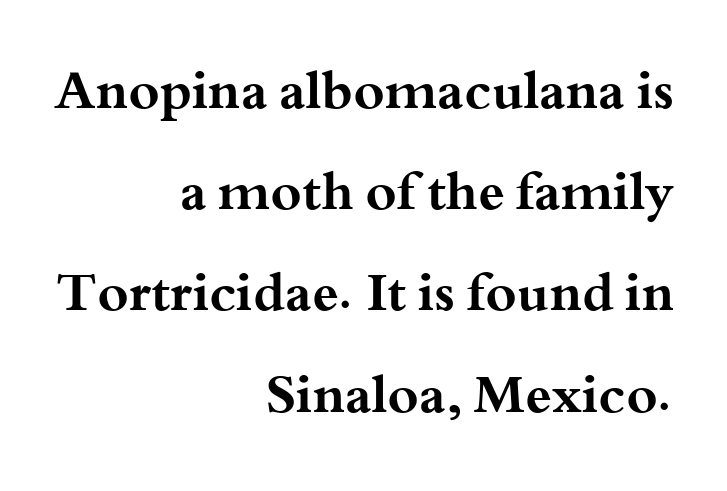
Q: Is the text bold? A: Yes.
Q: Is the text italic (slanted)? A: No, it is upright.
Q: Is the typeface a serif or a sans-serif typeface? A: Serif.
Q: Is the text underlined? A: No.
Q: How is the paragraph aligned? A: Right-aligned.
Q: Is the spacing between letters normal or unusually wide? A: Normal.
Q: Is the spacing between lines tight, normal or loose? A: Loose.
Q: Width (condensed, normal, or wide)? A: Wide.
Q: Stroke contrast? A: Medium.
Q: x-height? A: Small.
Q: Monospaced? A: No.
